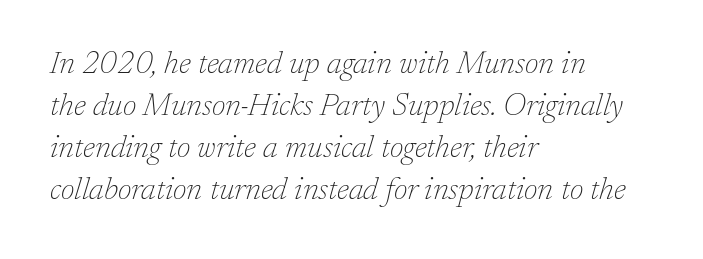
The image shows 31 px thin serif type, italic (leaning right); set left-aligned, normal line spacing (1.36x), normal letter spacing, not underlined; low stroke contrast and a medium x-height.
